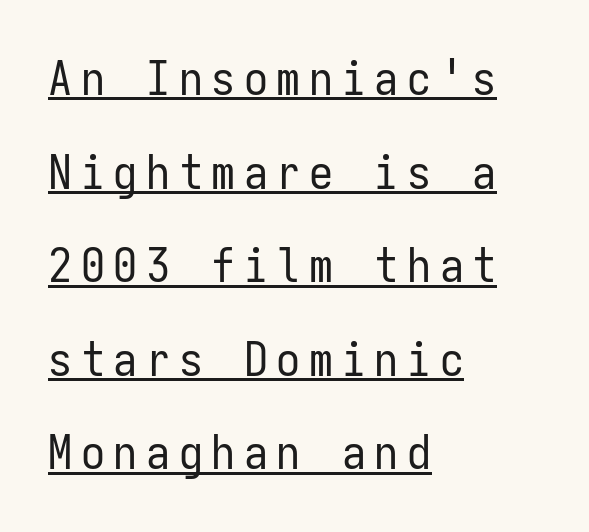
Think of a typewriter: that constant character pitch is what you see here. A light-to-regular cut is what we see here. When letters stand straight like this, we call the style roman or upright. This block would shrink considerably if given ordinary leading; it's expanded now.
